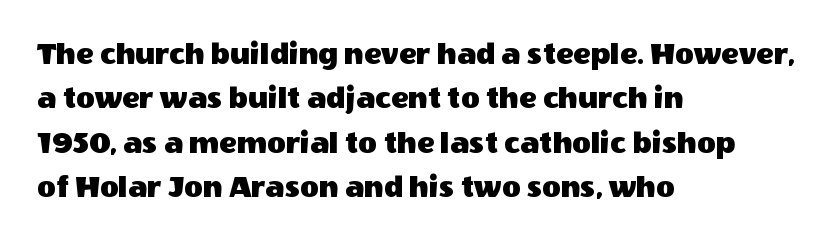
The image shows 32 px sans-serif type, upright; set left-aligned, normal line spacing (1.39x), normal letter spacing, not underlined; a large x-height.
